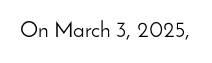
{"italic": "no", "bold": "no", "underline": "no", "letter_spacing": "normal", "letter_spacing_em": 0.0, "glyph_px": 22}
